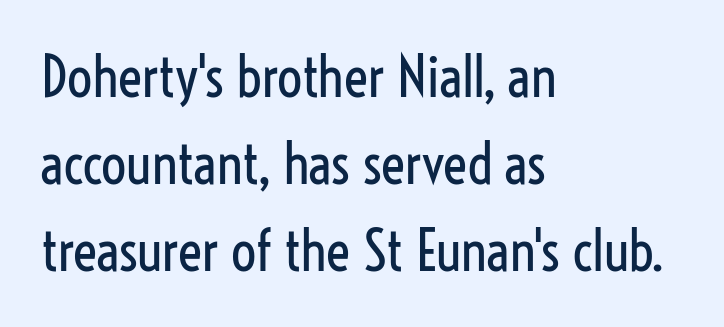
Q: Is the text bold? A: No.
Q: Is the text italic (slanted)? A: No, it is upright.
Q: Is the typeface a serif or a sans-serif typeface? A: Sans-serif.
Q: Is the text underlined? A: No.
Q: How is the paragraph aligned? A: Left-aligned.
Q: Is the spacing between letters normal or unusually wide? A: Normal.
Q: Is the spacing between lines tight, normal or loose? A: Normal.
Q: Width (condensed, normal, or wide)? A: Condensed.
Q: Stroke contrast? A: Low.
Q: x-height? A: Medium.
Q: Monospaced? A: No.
